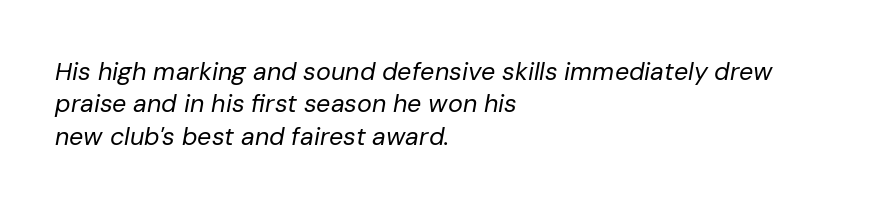
The image shows 25 px text type, italic (leaning right); set left-aligned, normal line spacing (1.3x), normal letter spacing, not underlined.
